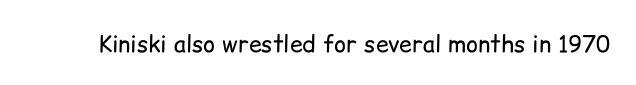
The type is set solid horizontally, with unmodified tracking. Words float on clear page, feet unadorned. A quiet, ordinary-to-light weight characterises the typeface. The type sits square on the baseline with zero lean.
